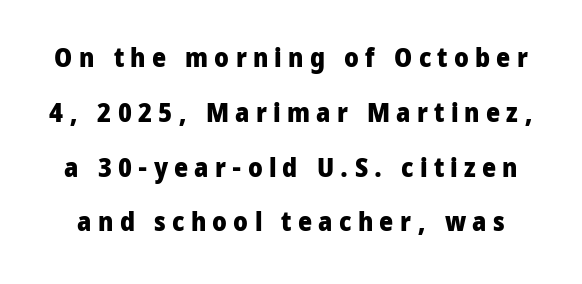
The passage shown is not underscored anywhere. This block would shrink considerably if given ordinary leading; it's expanded now. Italic? Not at all — the glyphs are vertical. Notice how thick the strokes are: this is what a full bold looks like.
